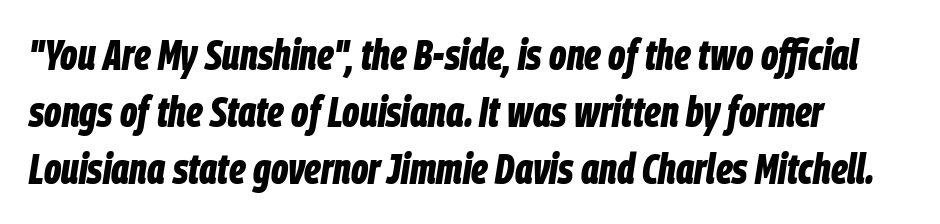
The image shows 42 px bold, condensed type, italic (leaning right); set normal line spacing (1.36x), normal letter spacing, not underlined; low stroke contrast and a large x-height.
